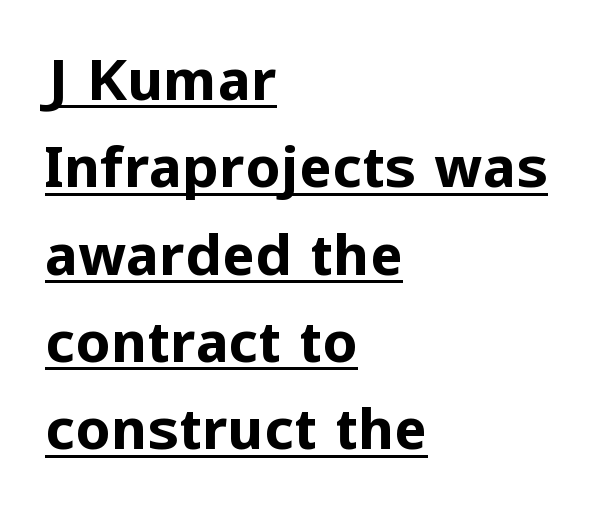
Q: Is the text bold? A: Yes.
Q: Is the text italic (slanted)? A: No, it is upright.
Q: Is the typeface a serif or a sans-serif typeface? A: Sans-serif.
Q: Is the text underlined? A: Yes.
Q: How is the paragraph aligned? A: Left-aligned.
Q: Is the spacing between letters normal or unusually wide? A: Normal.
Q: Is the spacing between lines tight, normal or loose? A: Normal.
Q: Width (condensed, normal, or wide)? A: Normal.
Q: Stroke contrast? A: Low.
Q: x-height? A: Medium.
Q: Monospaced? A: No.
